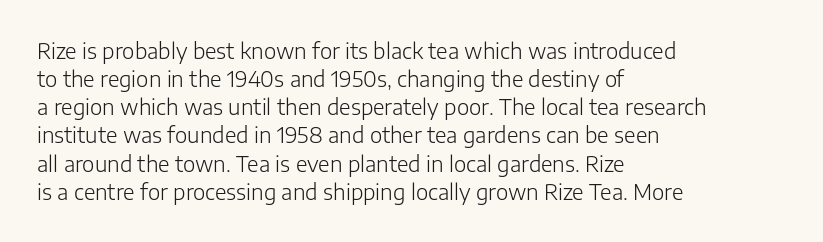
{"italic": "no", "bold": "no", "underline": "no", "align": "left", "line_spacing": "normal", "line_spacing_ratio": 1.34, "letter_spacing": "normal", "letter_spacing_em": 0.0, "glyph_px": 21}
